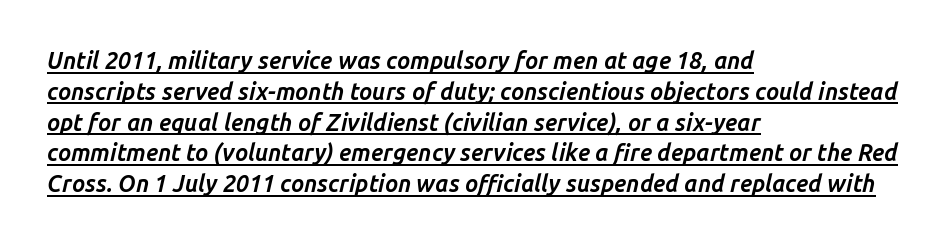
The image shows 23 px bold type, italic (leaning right); set left-aligned, normal line spacing (1.34x), normal letter spacing, underlined.
